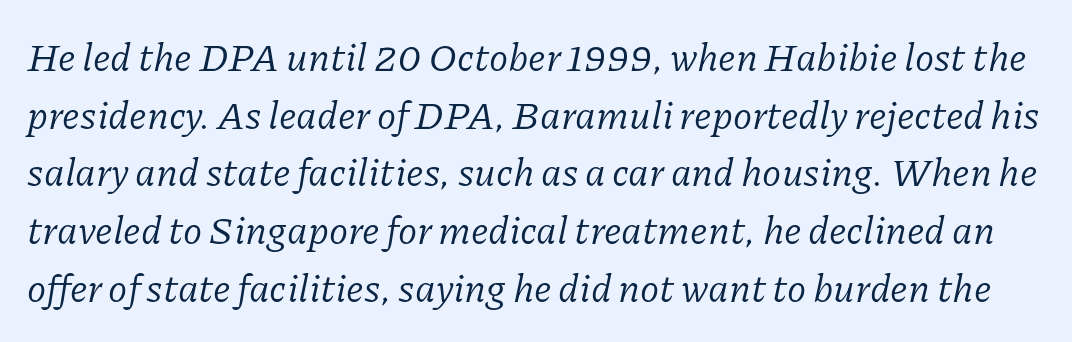
Q: Is the text bold? A: No.
Q: Is the text italic (slanted)? A: Yes, it leans right by about 11 degrees.
Q: Is the typeface a serif or a sans-serif typeface? A: Serif.
Q: Is the text underlined? A: No.
Q: Is the spacing between letters normal or unusually wide? A: Normal.
Q: Is the spacing between lines tight, normal or loose? A: Normal.
Q: Width (condensed, normal, or wide)? A: Normal.
Q: Stroke contrast? A: Low.
Q: x-height? A: Medium.
Q: Monospaced? A: No.
